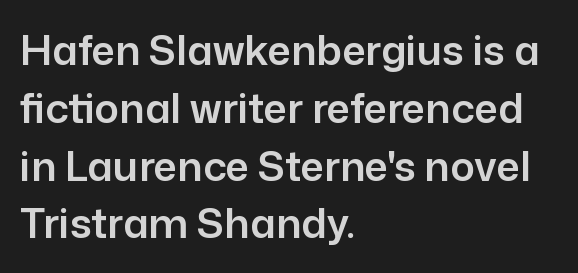
The image shows 41 px sans-serif type, upright; set left-aligned, normal line spacing (1.41x), normal letter spacing, not underlined; low stroke contrast and a medium x-height.
